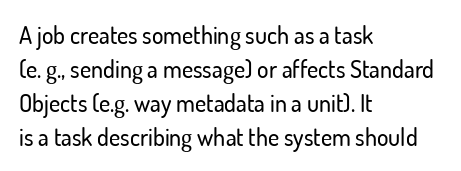
Here the glyphs are tracked normally, forming tight word shapes. A typesetter would call this leading conventional body-copy spacing. Descenders hang freely into open space. Typeset ragged right — the left edge is the straight one. Posture: upright roman.
